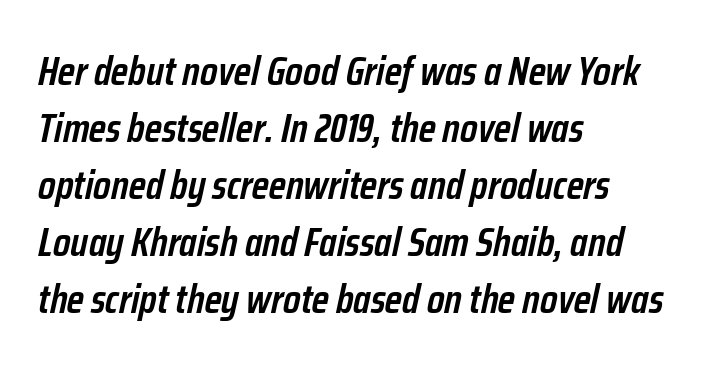
The image shows 41 px semibold, condensed type, italic (leaning right); set left-aligned, normal line spacing (1.39x), normal letter spacing, not underlined; low stroke contrast and a medium x-height.
